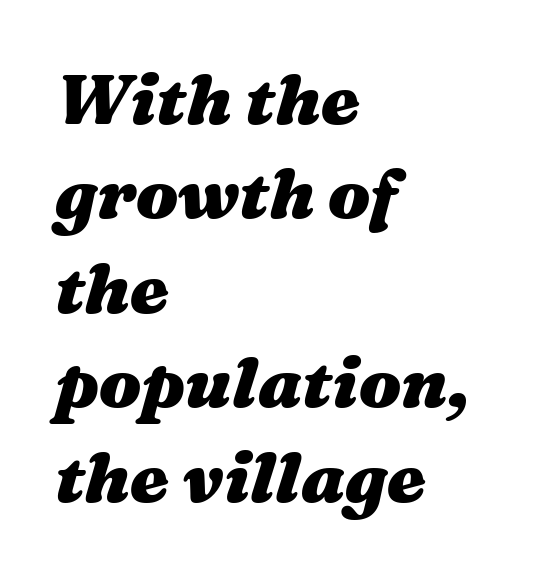
Interline gaps are of average width in this sample. A clean baseline with only descenders dipping below it. This sample has the flowing, uneven cadence of proportional lettering. Default kerning and tracking; the words read as compact shapes.
